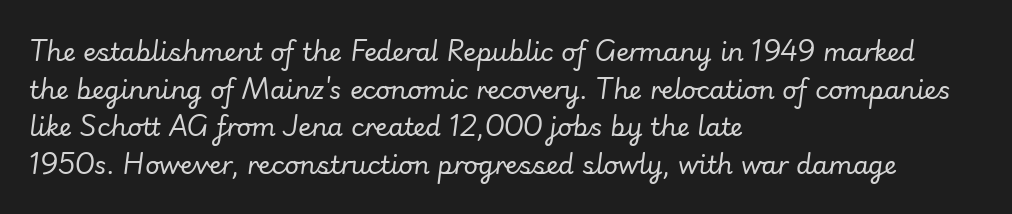
Would a proofreader flag this as italicized? Yes. Characters follow at the spacing the type designer built in. The strokes are not fattened; the text isn't bold. Underline: absent. The compositor pushed each line to the left boundary. This block has exactly the height ordinary leading produces.
